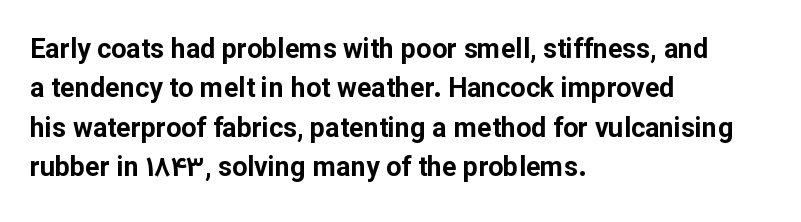
{"italic": "no", "bold": "yes", "underline": "no", "align": "left", "line_spacing": "normal", "line_spacing_ratio": 1.46, "letter_spacing": "normal", "letter_spacing_em": 0.0, "glyph_px": 27}
